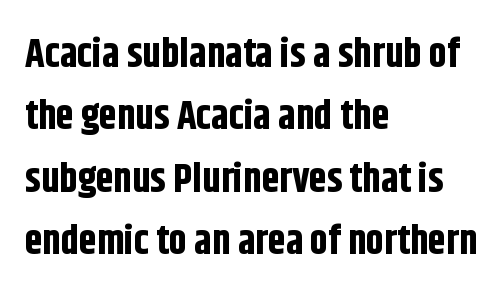
Q: Is the text bold? A: Yes.
Q: Is the text italic (slanted)? A: No, it is upright.
Q: Is the typeface a serif or a sans-serif typeface? A: Sans-serif.
Q: Is the text underlined? A: No.
Q: How is the paragraph aligned? A: Left-aligned.
Q: Is the spacing between letters normal or unusually wide? A: Normal.
Q: Is the spacing between lines tight, normal or loose? A: Normal.
Q: Width (condensed, normal, or wide)? A: Condensed.
Q: Stroke contrast? A: Low.
Q: x-height? A: Large.
Q: Monospaced? A: No.
